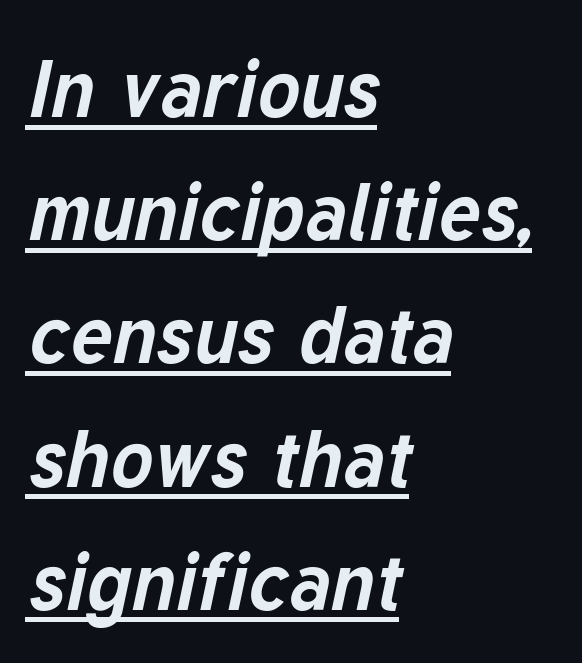
The image shows 80 px bold type, italic (leaning right); set left-aligned, normal line spacing (1.54x), normal letter spacing, underlined; low stroke contrast and a medium x-height.
